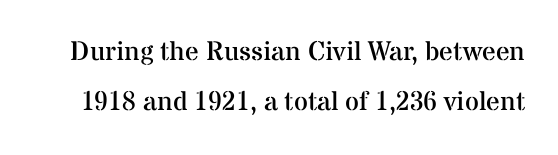
The image shows 27 px text type, upright; set line spacing 1.87x, normal letter spacing, not underlined.
